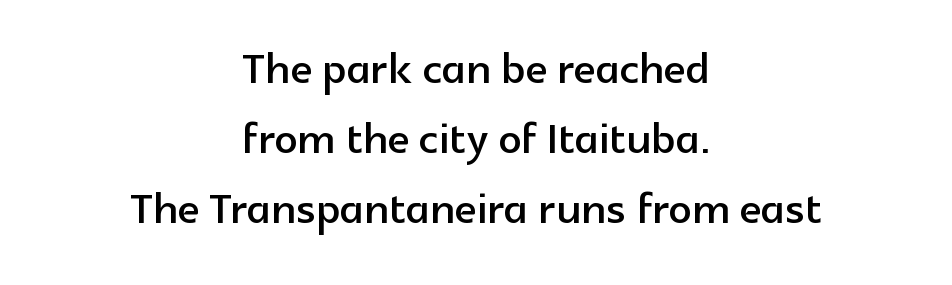
Q: Is the text italic (slanted)? A: No, it is upright.
Q: Is the typeface a serif or a sans-serif typeface? A: Sans-serif.
Q: Is the text underlined? A: No.
Q: How is the paragraph aligned? A: Centered.
Q: Is the spacing between letters normal or unusually wide? A: Normal.
Q: Width (condensed, normal, or wide)? A: Normal.
Q: x-height? A: Medium.
Q: Monospaced? A: No.
